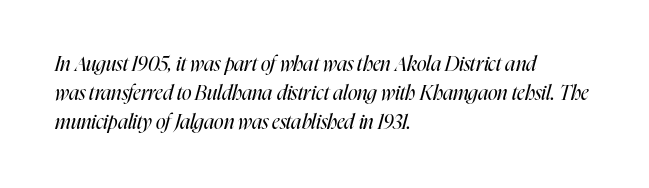
Regular leading. The glyphs are unaccompanied by any horizontal stroke below them. Casual observation: everything's shoved over to the left. This reads as an unemphasized weight, regular at the heaviest. The letterforms sit shoulder to shoulder at normal distance. The passage shown leans; its letterforms are oblique.
